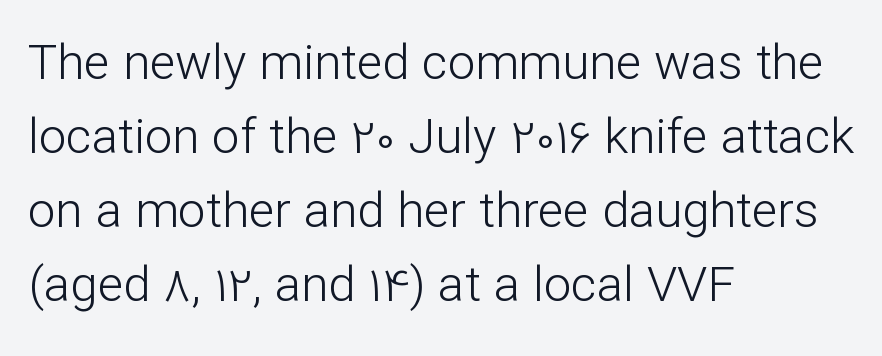
{"serif": "no", "italic": "no", "bold": "no", "weight": "light", "width": "normal", "stroke_contrast": "low", "x_height": "medium", "monospaced": "no", "underline": "no", "align": "left", "line_spacing": "normal", "line_spacing_ratio": 1.51, "letter_spacing": "normal", "letter_spacing_em": 0.0, "glyph_px": 49}
